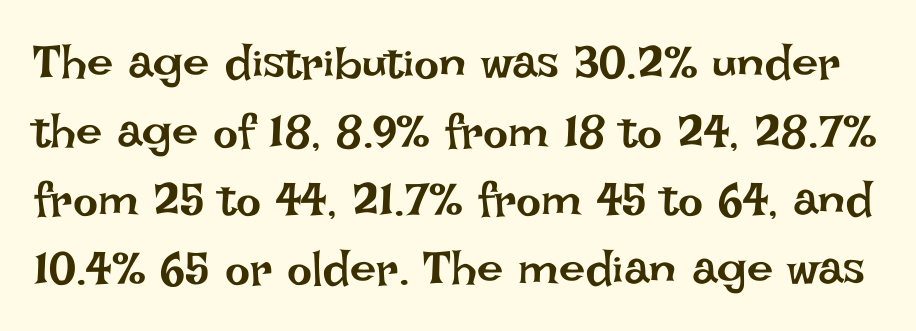
{"italic": "no", "bold": "no", "weight": "regular", "width": "normal", "stroke_contrast": "low", "x_height": "large", "monospaced": "no", "underline": "no", "line_spacing": "normal", "line_spacing_ratio": 1.46, "letter_spacing": "normal", "letter_spacing_em": 0.0, "glyph_px": 47}
